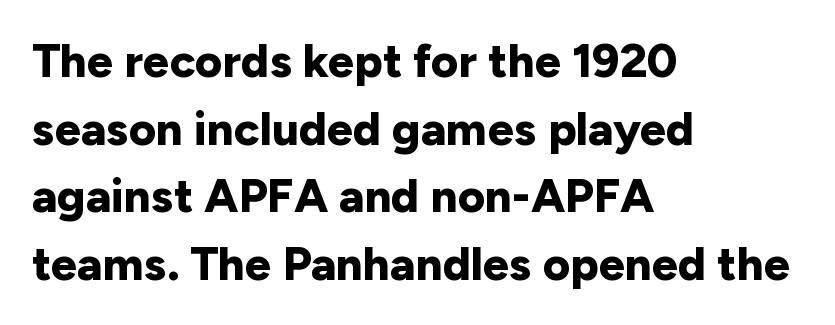
The letters advance in unequal steps, a hallmark of proportional type. Rows of type keep a routine distance in the vertical direction. As a designer I'd log this as weight 700, bold. Compared with a centered layout, this one pins lines to the left instead. The type is set solid horizontally, with unmodified tracking.
